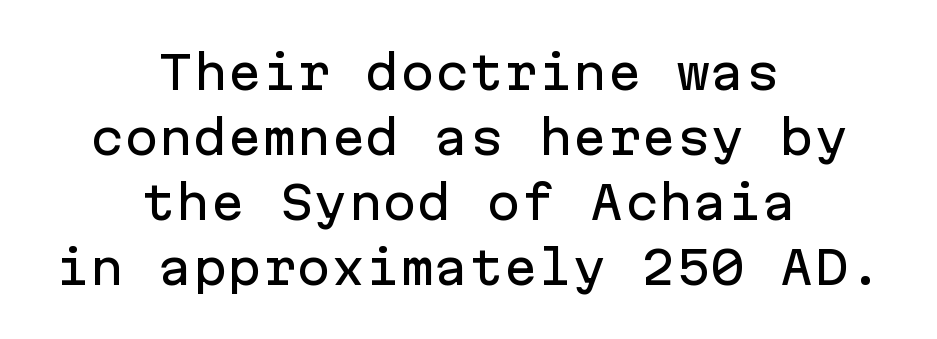
The image shows 46 px sans-serif type, upright, monospaced; set centered, normal line spacing (1.41x), normal letter spacing, not underlined; low stroke contrast and a medium x-height.
